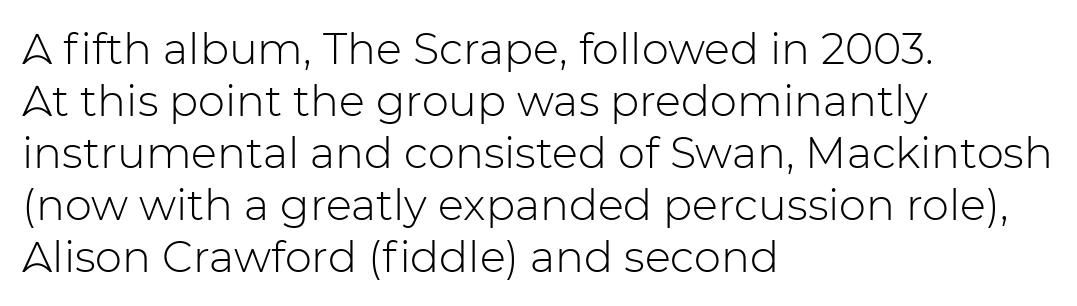
A typesetter would label this face a sans. Does extra space separate the letters? No, they use regular spacing. Casual observation: everything's shoved over to the left. Honestly, there is no underline to notice here at all.
